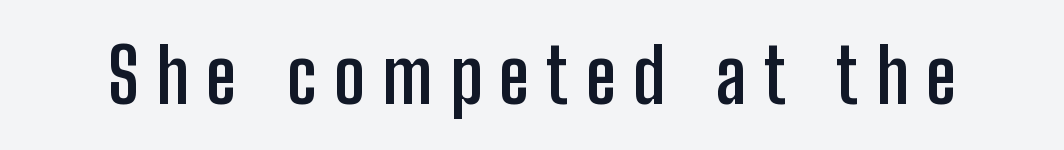
This sample uses expanded letter spacing, leaving extra air between glyphs. The font is running at its bold setting. The zone under the glyphs is completely vacant. Spacing verdict: proportional, widths tailored to each character. This is sans-serif lettering, the kind often seen on screens and signage. These lines were composed using upright roman letters.
